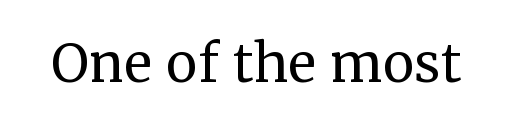
Bold? No — there's no thickening of the strokes. Descender tails drop into unmarked territory. Inter-character spacing is left at the font's built-in metrics. Letterform terminals end in serifs throughout the passage. This is roman type, the default non-slanted kind. Think of a printed novel: that variable character pitch is what you see here.
